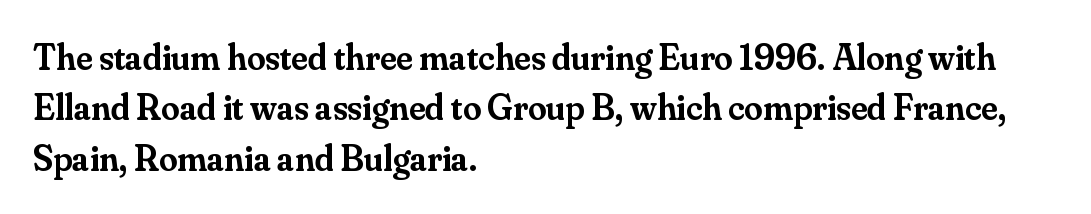
{"serif": "yes", "italic": "no", "bold": "semi", "weight": "semibold", "width": "normal", "stroke_contrast": "medium", "x_height": "small", "monospaced": "no", "underline": "no", "align": "left", "line_spacing": "normal", "line_spacing_ratio": 1.36, "letter_spacing": "normal", "letter_spacing_em": 0.0, "glyph_px": 37}
